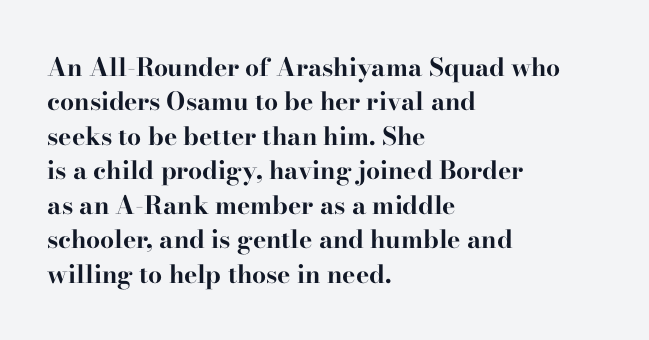
The image shows 25 px bold type, upright; set left-aligned, normal line spacing (1.38x), normal letter spacing, not underlined.
